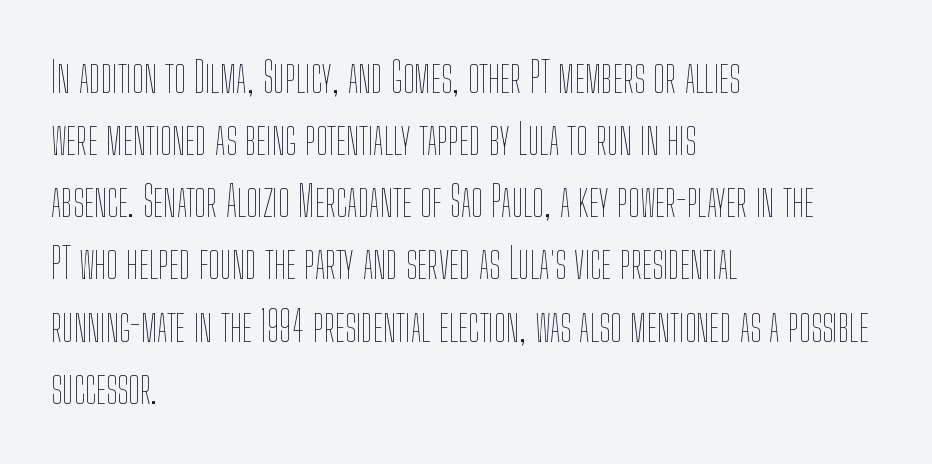
{"italic": "no", "bold": "no", "weight": "thin", "width": "condensed", "stroke_contrast": "low", "x_height": "medium", "monospaced": "no", "underline": "no", "align": "left", "line_spacing": "normal", "line_spacing_ratio": 1.48, "letter_spacing": "normal", "letter_spacing_em": 0.0, "glyph_px": 42}
